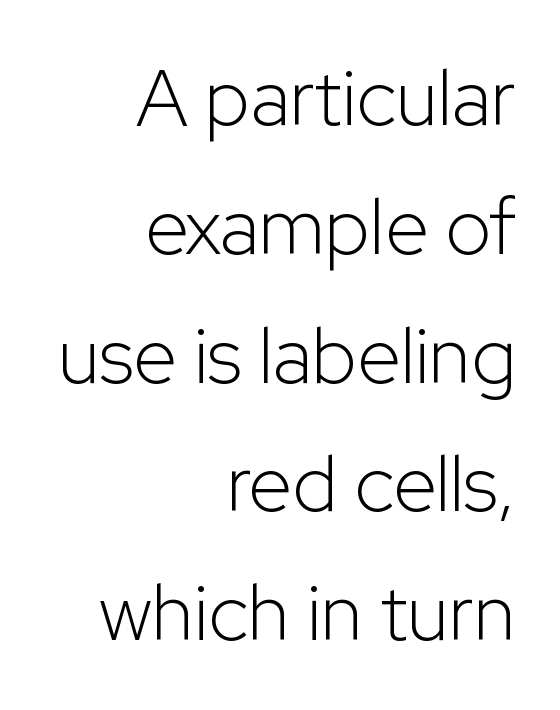
The image shows 79 px light sans-serif type, upright; set right-aligned, normal line spacing (1.63x), normal letter spacing, not underlined; low stroke contrast and a medium x-height.
